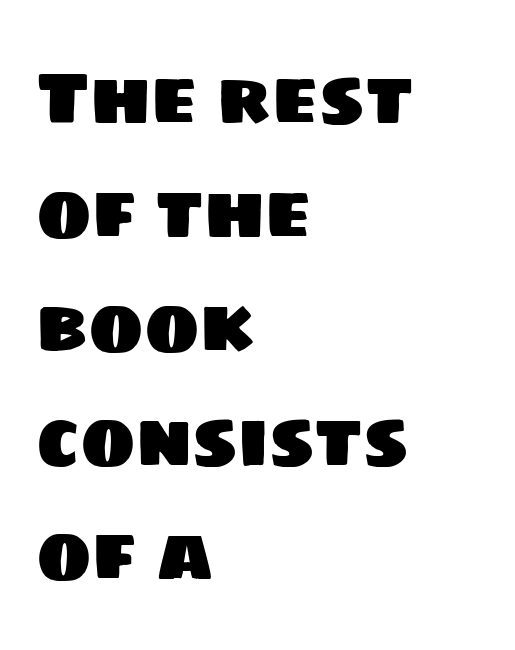
Q: Is the typeface a serif or a sans-serif typeface? A: Sans-serif.
Q: Is the text underlined? A: No.
Q: How is the paragraph aligned? A: Left-aligned.
Q: Is the spacing between letters normal or unusually wide? A: Normal.
Q: Is the spacing between lines tight, normal or loose? A: Normal.
Q: Width (condensed, normal, or wide)? A: Normal.
Q: Stroke contrast? A: Low.
Q: x-height? A: Large.
Q: Monospaced? A: No.
